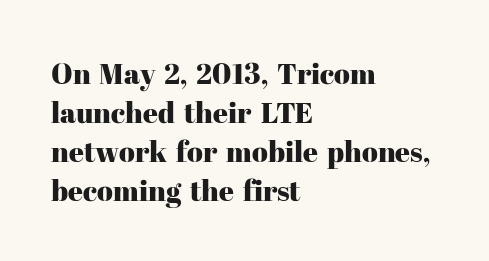
The image shows 29 px serif type, upright; set left-aligned, normal line spacing (1.34x), normal letter spacing, not underlined; high stroke contrast and a medium x-height.
